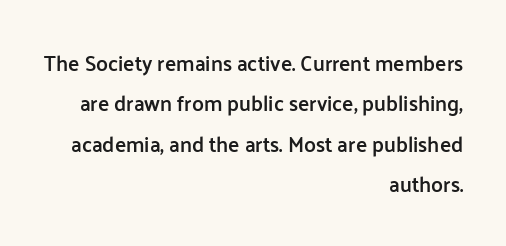
The image shows 21 px text type, upright; set right-aligned, loose line spacing (1.92x), normal letter spacing, not underlined.
